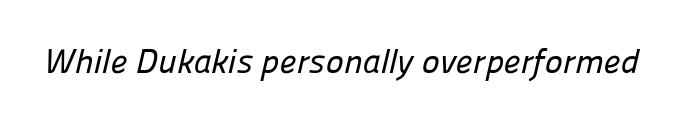
{"serif": "no", "width": "normal", "stroke_contrast": "low", "x_height": "medium", "monospaced": "no", "underline": "no", "letter_spacing": "normal", "letter_spacing_em": 0.0, "glyph_px": 34}
